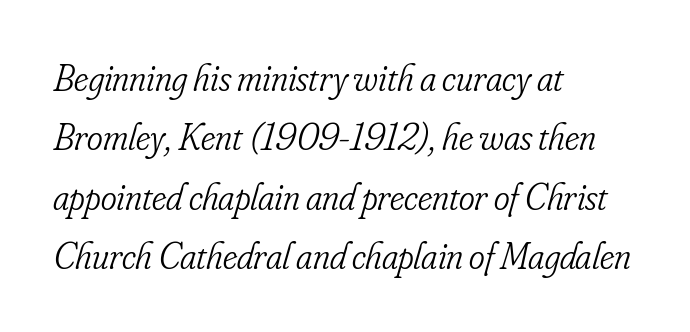
The image shows 38 px light, condensed serif type, italic (leaning right); set left-aligned, normal line spacing (1.56x), normal letter spacing, not underlined; low stroke contrast and a small x-height.
